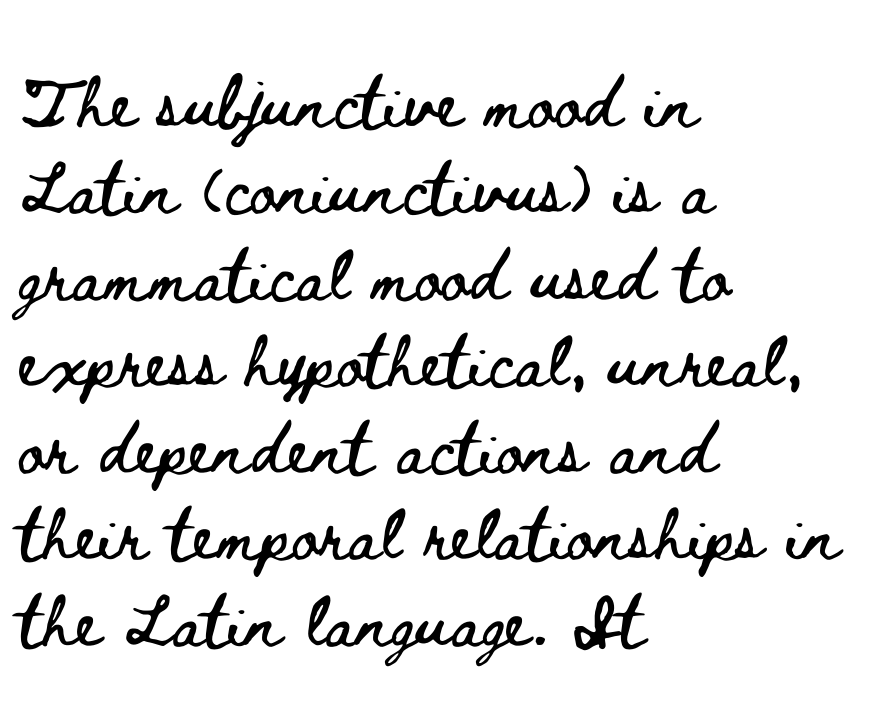
Is this a fixed-width face? No — the glyphs have proportional, varying widths. The gaps between neighbouring characters are ordinary and unremarkable. Interline gaps are of average width in this sample. Each line starts at the same left margin while the right side varies. Beneath every word, the page is bare.
